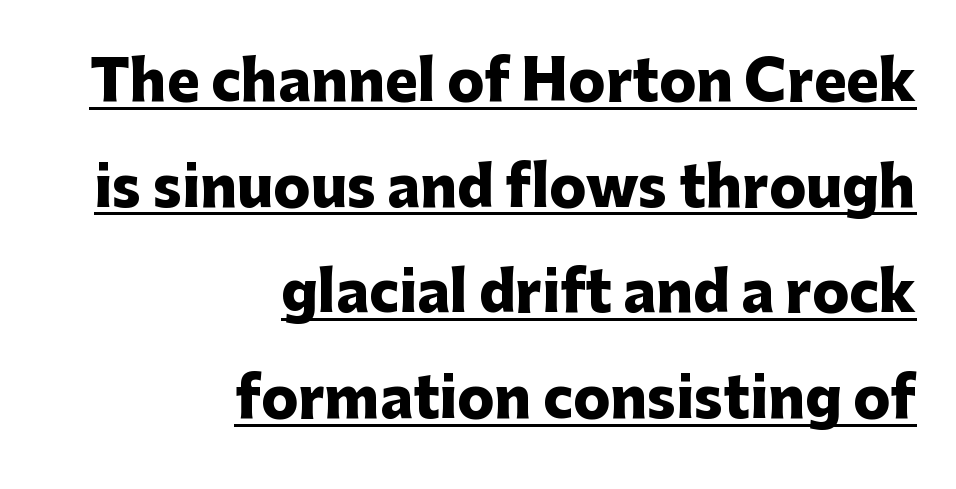
The image shows 55 px heavy sans-serif type, upright; set right-aligned, loose line spacing (1.92x), normal letter spacing, underlined; low stroke contrast and a medium x-height.
